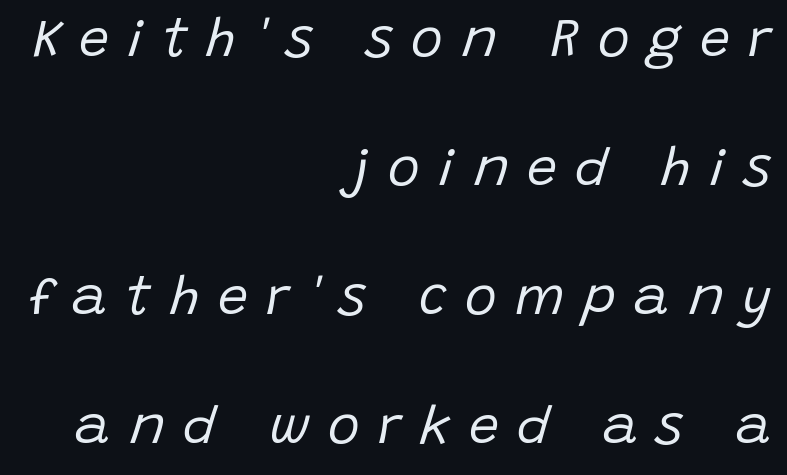
Q: Is the text bold? A: No.
Q: Is the text italic (slanted)? A: Yes, it leans right by about 15 degrees.
Q: Is the text underlined? A: No.
Q: How is the paragraph aligned? A: Right-aligned.
Q: Is the spacing between letters normal or unusually wide? A: Unusually wide.
Q: Is the spacing between lines tight, normal or loose? A: Loose.
Q: Width (condensed, normal, or wide)? A: Normal.
Q: Stroke contrast? A: Low.
Q: x-height? A: Large.
Q: Monospaced? A: No.
